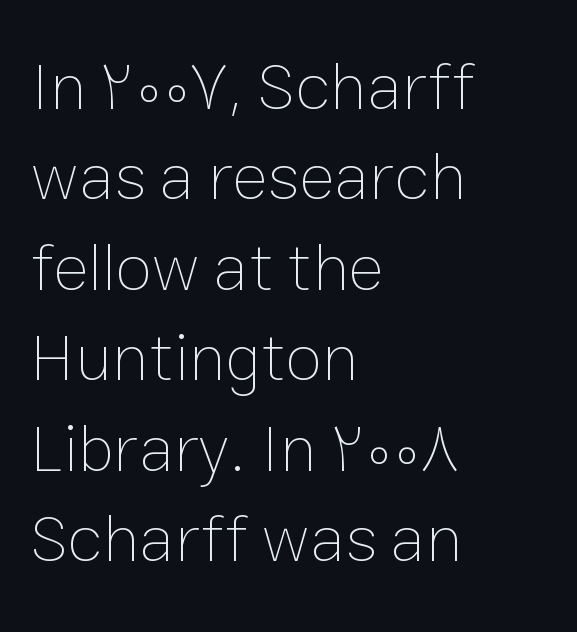
The letters stand upright; this is a roman face. Compared with typical body copy, the letter spacing here is the same. The space between consecutive lines is moderate. Varying glyph widths throughout — classic text-font behaviour.
